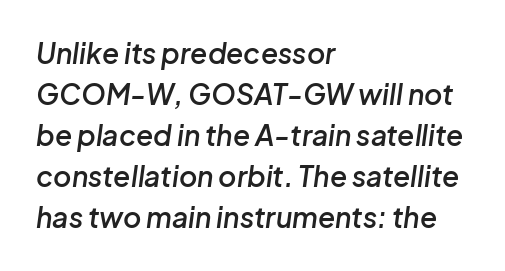
{"italic": "yes", "lean": "right", "slant_degrees": 8, "bold": "semi", "weight": "semibold", "width": "normal", "stroke_contrast": "low", "x_height": "medium", "monospaced": "no", "underline": "no", "align": "left", "line_spacing": "normal", "line_spacing_ratio": 1.46, "letter_spacing": "normal", "letter_spacing_em": 0.0, "glyph_px": 28}
